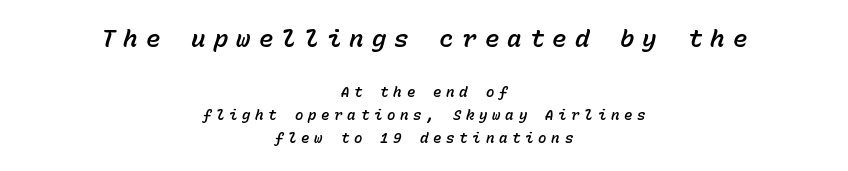
{"italic": "yes", "lean": "right", "slant_degrees": 15, "underline": "no", "align": "center", "line_spacing": "normal", "line_spacing_ratio": 1.65, "letter_spacing": "wide", "letter_spacing_em": 0.34, "larger_block": "first", "size_ratio": 1.71, "glyph_px": 24}
